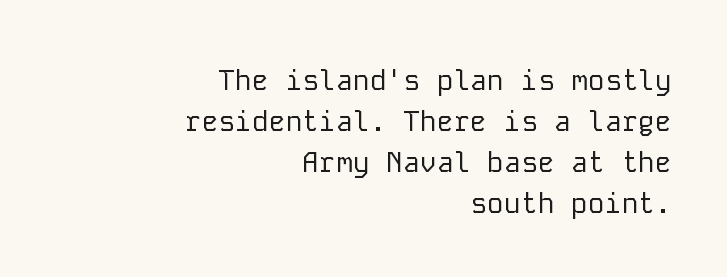
{"serif": "no", "italic": "no", "bold": "no", "weight": "regular", "width": "normal", "stroke_contrast": "low", "x_height": "medium", "monospaced": "yes", "underline": "no", "align": "right", "line_spacing": "normal", "line_spacing_ratio": 1.46, "letter_spacing": "normal", "letter_spacing_em": 0.0, "glyph_px": 28}
